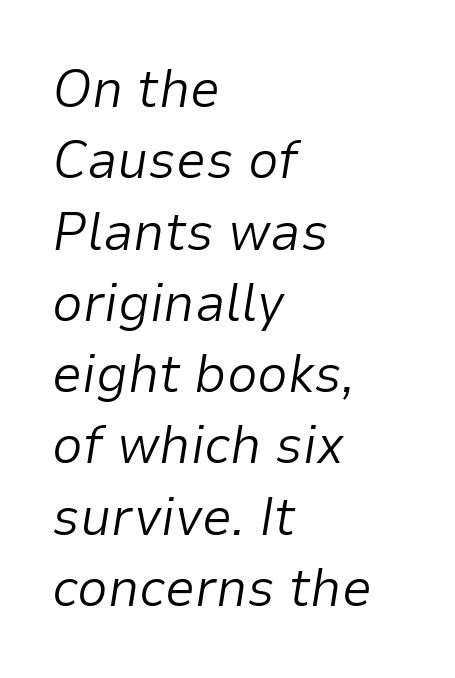
{"italic": "yes", "lean": "right", "slant_degrees": 9, "bold": "no", "weight": "light", "width": "normal", "stroke_contrast": "low", "x_height": "medium", "monospaced": "no", "underline": "no", "align": "left", "line_spacing": "normal", "line_spacing_ratio": 1.32, "letter_spacing": "normal", "letter_spacing_em": 0.0, "glyph_px": 54}
